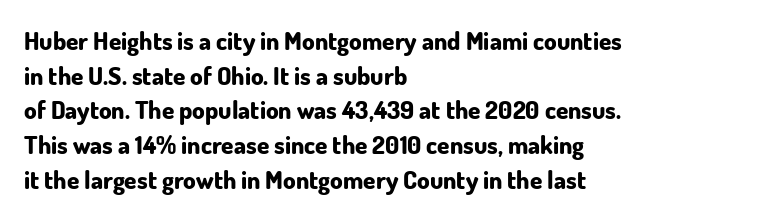
{"italic": "no", "bold": "yes", "underline": "no", "align": "left", "line_spacing": "normal", "line_spacing_ratio": 1.39, "letter_spacing": "normal", "letter_spacing_em": 0.0, "glyph_px": 25}
